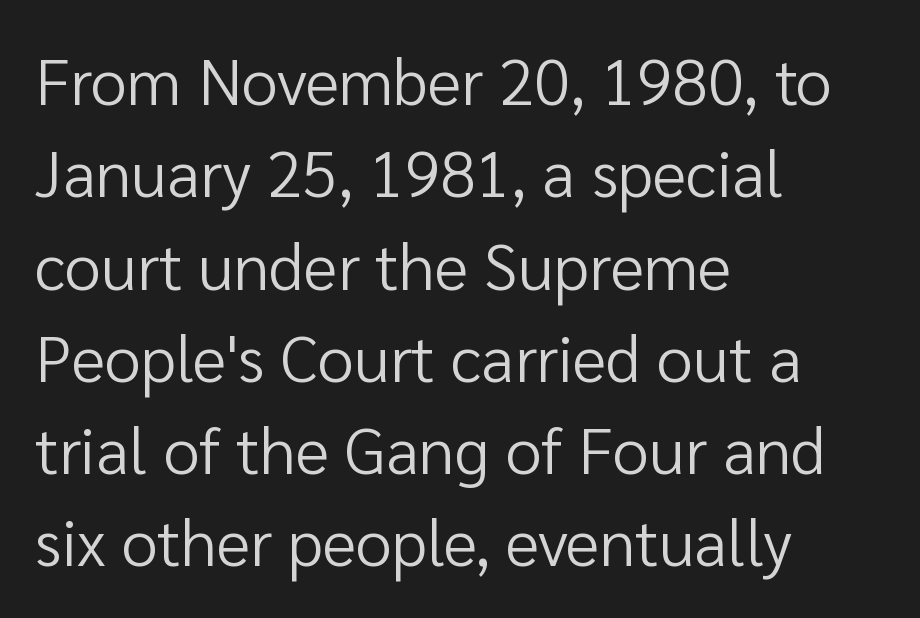
The image shows 65 px regular-weight sans-serif type, upright; set left-aligned, normal line spacing (1.42x), normal letter spacing, not underlined; low stroke contrast and a medium x-height.
